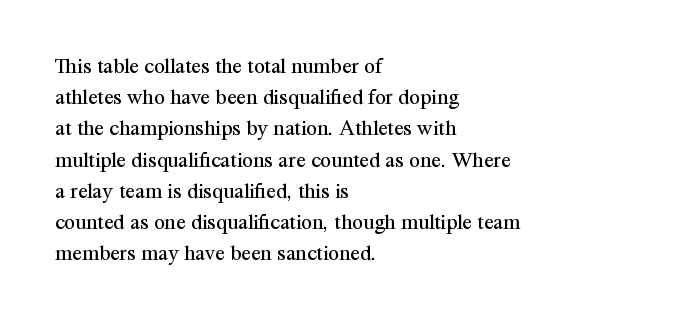
Every row of glyphs begins at an identical x-position on the left. The typesetting does not lean heavy: it is not bold. One glance says typical: line gaps are just what's usual. Underlining? Definitely not there.
